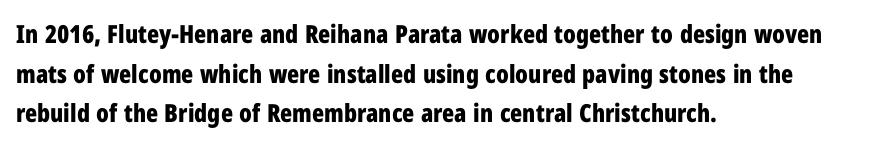
The words here are not underlined. Glyph-to-glyph distance matches everyday printed text. The rows are spaced the way most documents space them. The lettering holds an erect, upright posture throughout. Heavy-handed strokes throughout: this text is bold. Which margin do the lines hug? The left one — the right edge is uneven.
